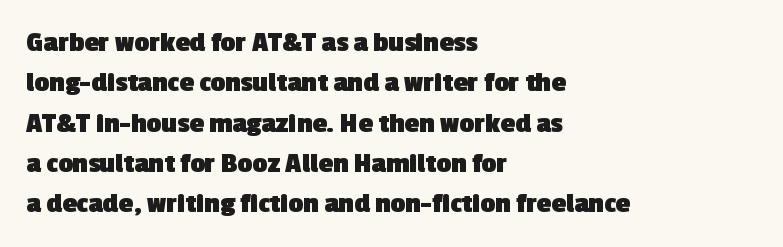
Note the varied advance widths — an 'i' is clearly narrower than an 'm'. Compared with an ordinary text face, these strokes are far heavier — a full bold. Students, note that the glyphs here touch the page at normal intervals. The typeface chosen for these lines omits serifs. A normal amount of white space separates one row of letters from the next.
